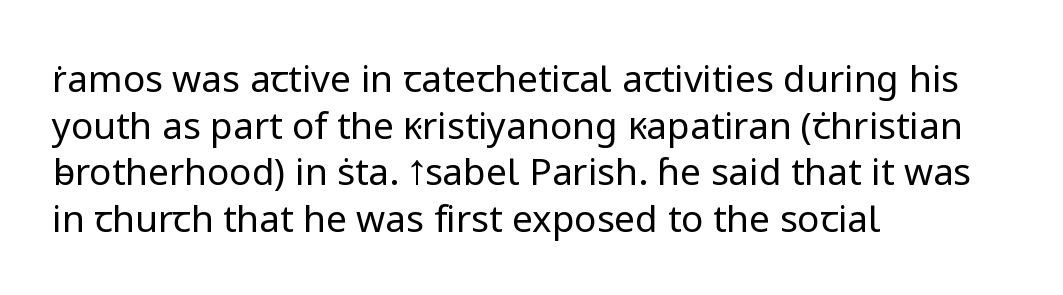
The foot of each line stays bare and open. A typesetter would call this leading conventional body-copy spacing. The horizontal fit of the characters is conventional and even. Each letter keeps its own natural width here, so spacing adapts to shape.
